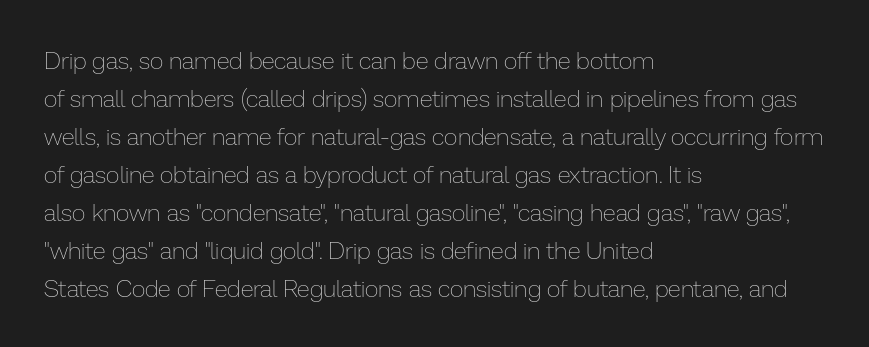
Q: Is the text bold? A: No.
Q: Is the text italic (slanted)? A: No, it is upright.
Q: Is the text underlined? A: No.
Q: How is the paragraph aligned? A: Left-aligned.
Q: Is the spacing between letters normal or unusually wide? A: Normal.
Q: Is the spacing between lines tight, normal or loose? A: Normal.
